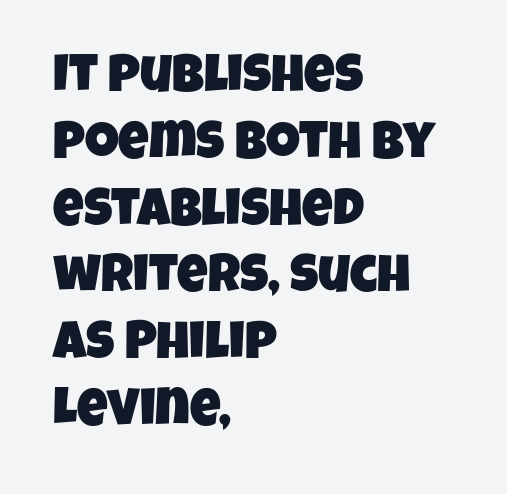
{"serif": "no", "width": "condensed", "stroke_contrast": "low", "x_height": "large", "monospaced": "no", "underline": "no", "align": "left", "line_spacing": "normal", "line_spacing_ratio": 1.26, "letter_spacing": "normal", "letter_spacing_em": 0.0, "glyph_px": 53}
